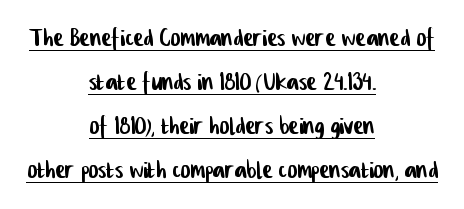
{"serif": "no", "width": "condensed", "stroke_contrast": "low", "x_height": "medium", "monospaced": "no", "underline": "yes", "align": "center", "line_spacing": "normal", "line_spacing_ratio": 1.42, "letter_spacing": "normal", "letter_spacing_em": 0.0, "glyph_px": 31}
